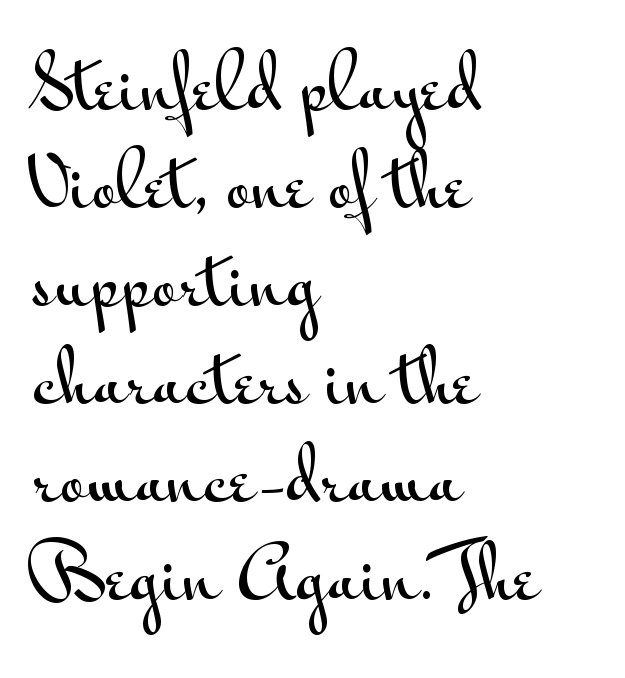
The image shows 71 px wide sans-serif type; set left-aligned, normal line spacing (1.38x), normal letter spacing, not underlined; medium stroke contrast and a small x-height.
